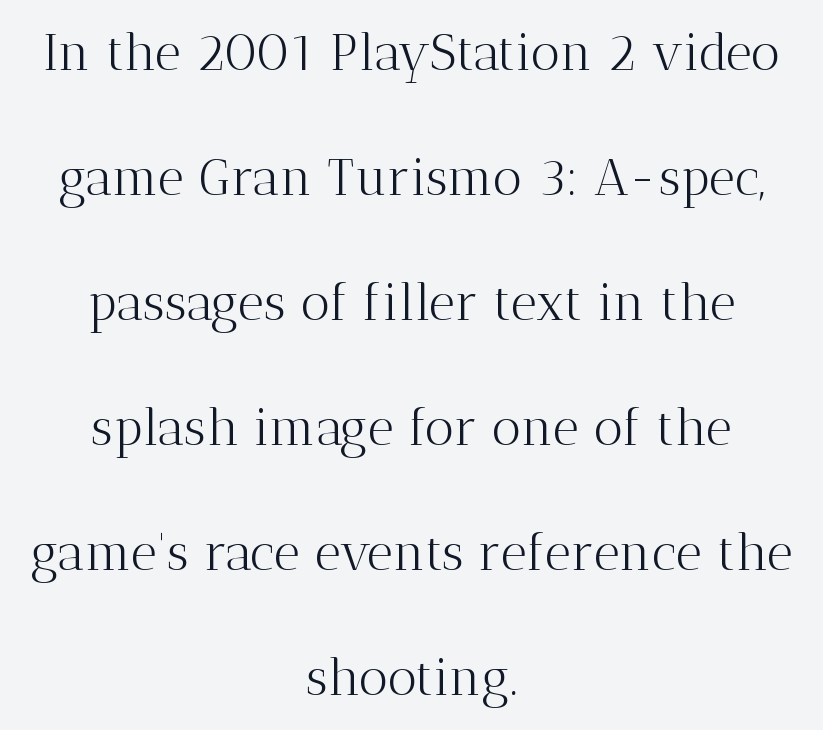
Q: Is the text bold? A: No.
Q: Is the text italic (slanted)? A: No, it is upright.
Q: Is the typeface a serif or a sans-serif typeface? A: Serif.
Q: Is the text underlined? A: No.
Q: How is the paragraph aligned? A: Centered.
Q: Is the spacing between letters normal or unusually wide? A: Normal.
Q: Is the spacing between lines tight, normal or loose? A: Loose.
Q: Width (condensed, normal, or wide)? A: Normal.
Q: Stroke contrast? A: Medium.
Q: x-height? A: Medium.
Q: Monospaced? A: No.
